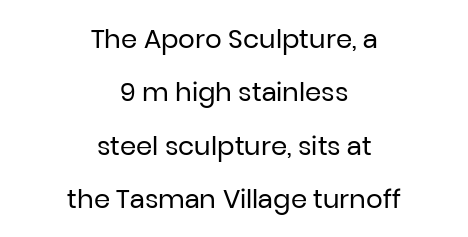
The image shows 26 px text type, upright; set centered, loose line spacing (2.05x), normal letter spacing, not underlined.
